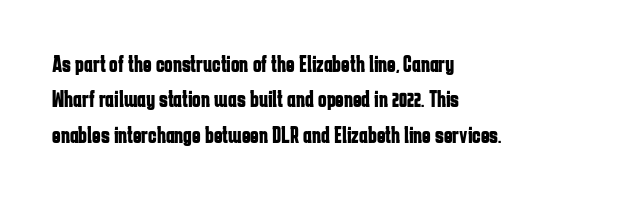
The strip under each line holds only bare page. The designer left line spacing at the default. Typeset ragged right — the left edge is the straight one. Heavy-handed strokes throughout: this text is bold.
